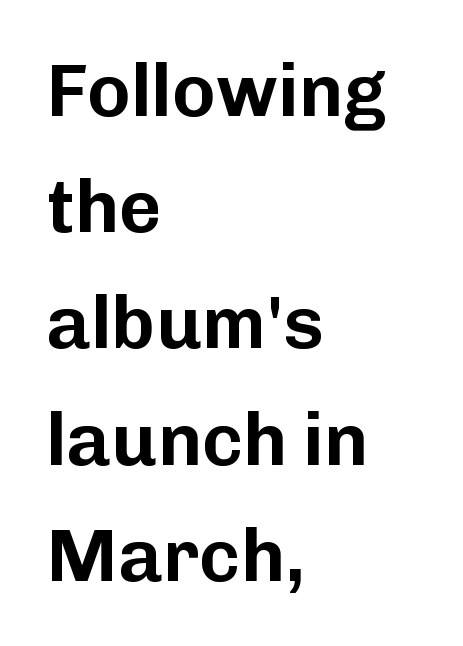
Q: Is the text italic (slanted)? A: No, it is upright.
Q: Is the typeface a serif or a sans-serif typeface? A: Sans-serif.
Q: Is the text underlined? A: No.
Q: How is the paragraph aligned? A: Left-aligned.
Q: Is the spacing between letters normal or unusually wide? A: Normal.
Q: Is the spacing between lines tight, normal or loose? A: Normal.
Q: Width (condensed, normal, or wide)? A: Normal.
Q: Stroke contrast? A: Low.
Q: x-height? A: Medium.
Q: Monospaced? A: No.
